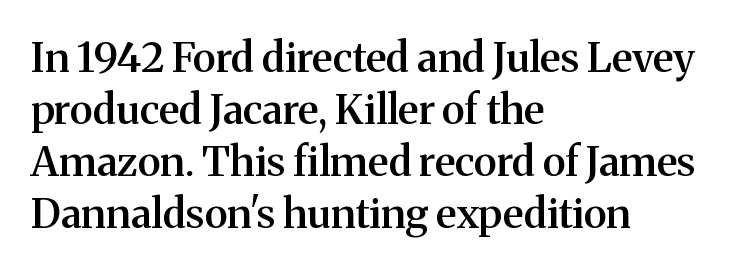
The image shows 41 px semibold serif type, upright; set left-aligned, normal line spacing (1.27x), normal letter spacing, not underlined; medium stroke contrast and a medium x-height.
